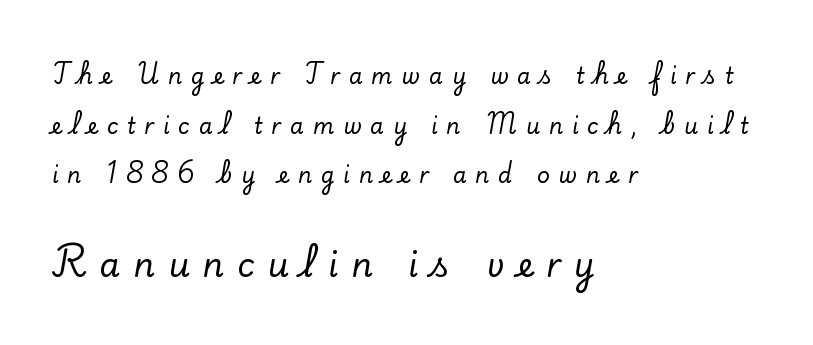
The space directly below the letters is spotless. You can tell from the footed stems that serif type was used. You could only call the tracking loose — the letters float apart. Typeset ragged right — the left edge is the straight one. Looks like regular typesetting: each glyph gets only the width it needs.
